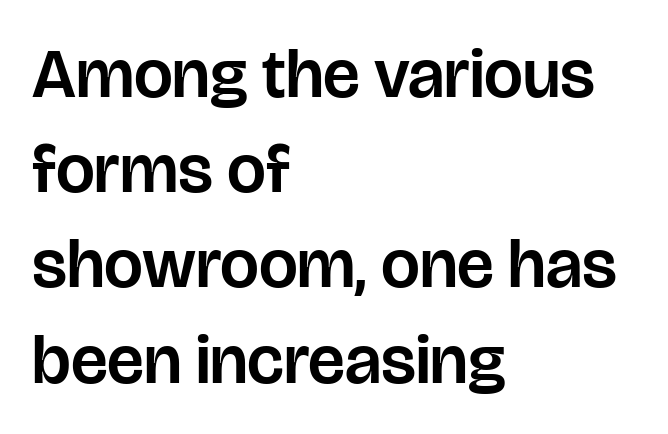
Q: Is the text italic (slanted)? A: No, it is upright.
Q: Is the typeface a serif or a sans-serif typeface? A: Sans-serif.
Q: Is the text underlined? A: No.
Q: How is the paragraph aligned? A: Left-aligned.
Q: Is the spacing between letters normal or unusually wide? A: Normal.
Q: Is the spacing between lines tight, normal or loose? A: Normal.
Q: Width (condensed, normal, or wide)? A: Normal.
Q: Stroke contrast? A: Low.
Q: x-height? A: Large.
Q: Monospaced? A: No.
